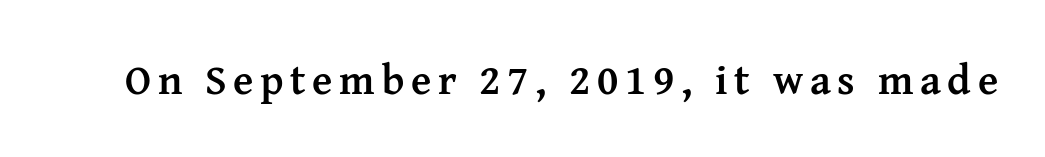
{"serif": "yes", "italic": "no", "bold": "yes", "weight": "semibold", "width": "normal", "stroke_contrast": "medium", "x_height": "medium", "monospaced": "no", "underline": "no", "glyph_px": 42}
